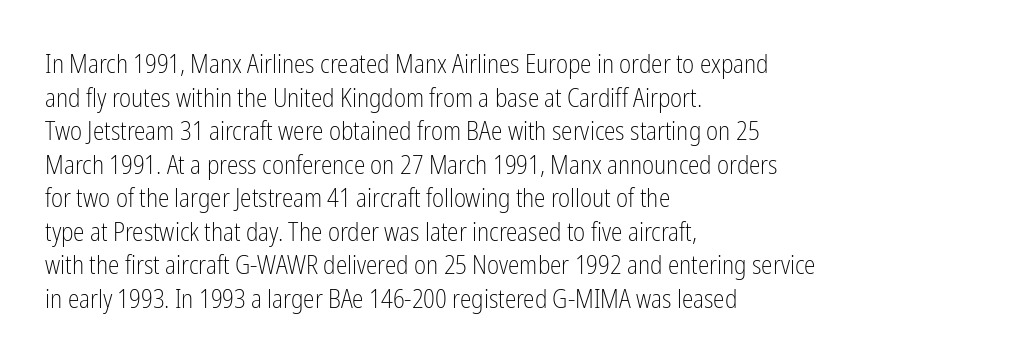
Interline gaps are of average width in this sample. In terms of posture, this sample is upright. Teacher's note: observe the even left margin — that is flush-left alignment. The cut favours lightness, reaching ordinary text weight at its darkest.
